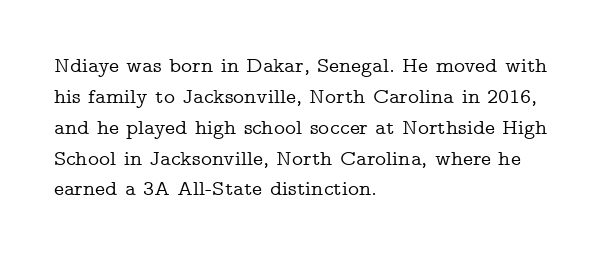
{"italic": "no", "underline": "no", "align": "left", "line_spacing": "normal", "line_spacing_ratio": 1.47, "letter_spacing": "normal", "letter_spacing_em": 0.0, "glyph_px": 21}
